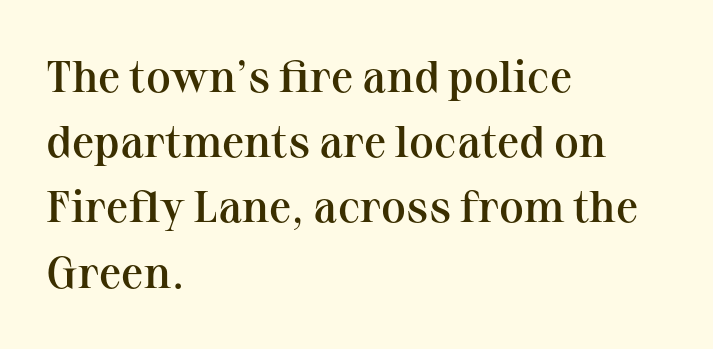
The face used here is rendered with its standard letterfit. You can tell from the footed stems that serif type was used. The space between consecutive lines is moderate. The face used here is proportionally spaced, like ordinary book or web type.
